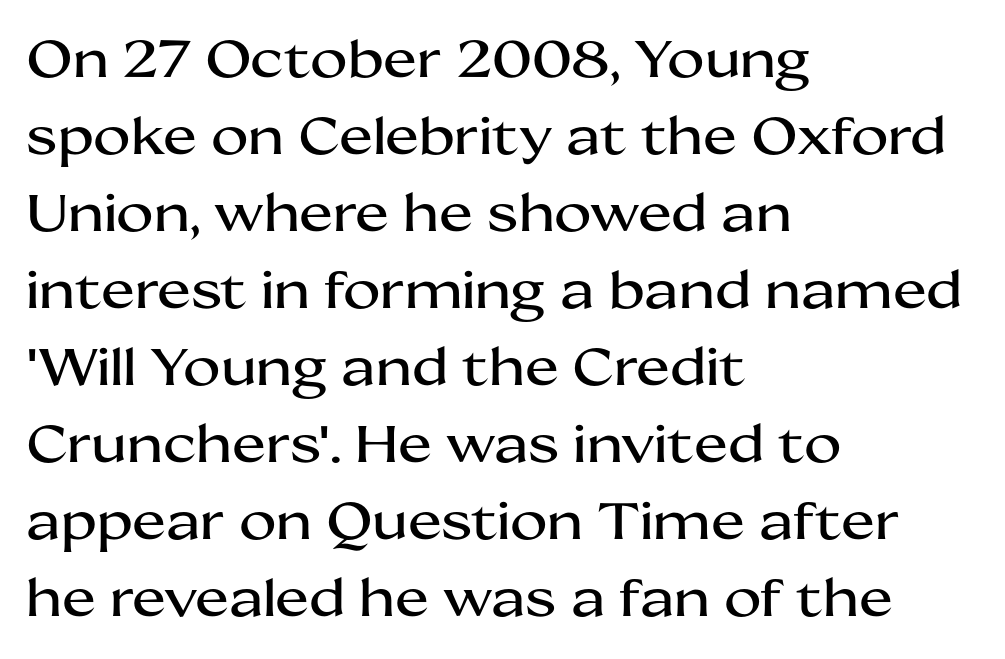
{"italic": "no", "width": "wide", "stroke_contrast": "medium", "x_height": "medium", "monospaced": "no", "underline": "no", "align": "left", "line_spacing": "normal", "line_spacing_ratio": 1.51, "letter_spacing": "normal", "letter_spacing_em": 0.0, "glyph_px": 51}
